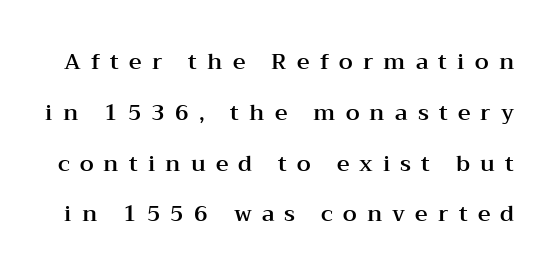
Q: Is the text italic (slanted)? A: No, it is upright.
Q: Is the text underlined? A: No.
Q: Is the spacing between letters normal or unusually wide? A: Unusually wide.
Q: Is the spacing between lines tight, normal or loose? A: Loose.
